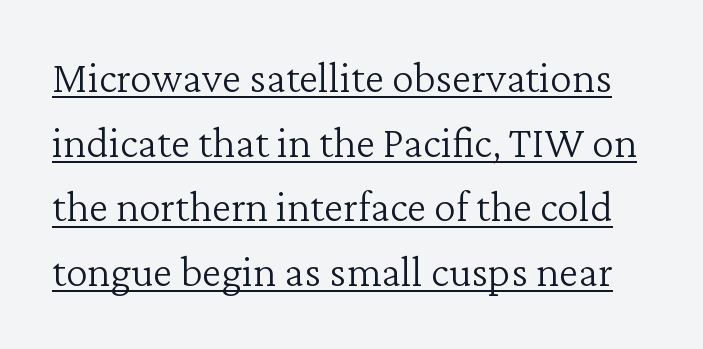
The image shows 44 px light serif type, upright; set normal line spacing (1.47x), normal letter spacing, underlined; low stroke contrast and a medium x-height.
